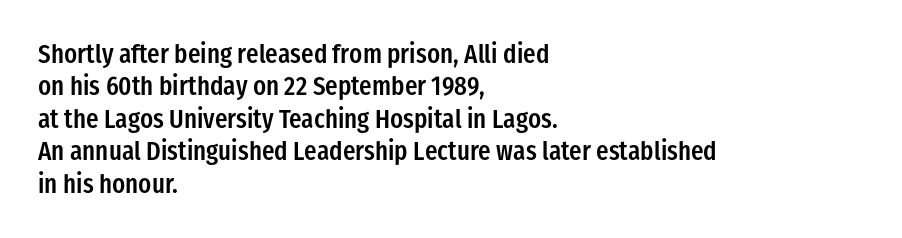
Words appear dense and cohesive because spacing is normal. On the weight axis this lands at semibold, roughly 600. The lines sit at an ordinary, default distance from one another. Any mark beneath the type? The region is blank. You can tell it's not italic because the verticals are truly vertical. The setting favours the left margin, as ordinary paragraphs usually do.
